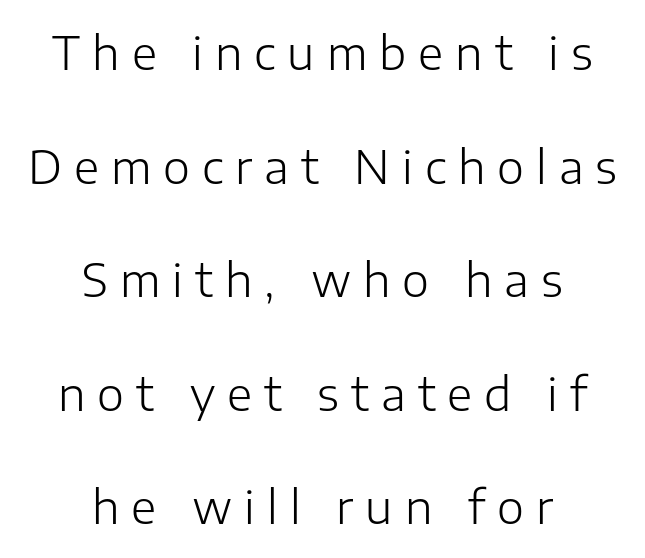
Is there any slant? The stems are plumb. The designer dialed line spacing up above the default. Is this a fixed-width face? No — the glyphs have proportional, varying widths. The passage shown is not bold in any degree. Spacing between characters has been opened up far beyond the box default.
